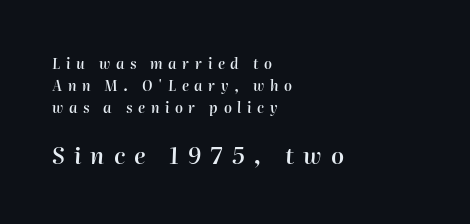
Q: Is the text bold? A: Semi-bold.
Q: Is the text italic (slanted)? A: Yes, it leans right by about 2 degrees.
Q: Is the text underlined? A: No.
Q: How is the paragraph aligned? A: Left-aligned.
Q: Is the spacing between letters normal or unusually wide? A: Unusually wide.
Q: Is the spacing between lines tight, normal or loose? A: Normal.
Q: Which block of text is set in a larger size, the first (top) or the second (bottom)? A: The second (bottom) one.
